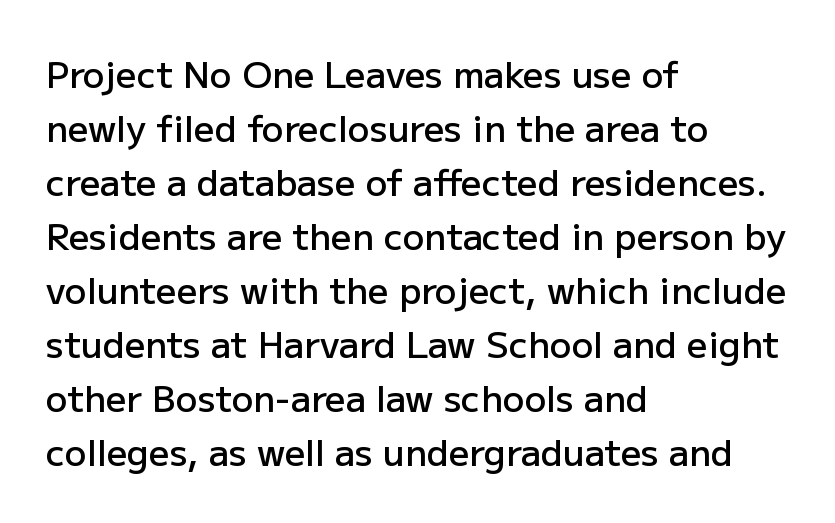
{"serif": "no", "italic": "no", "bold": "semi", "weight": "semibold", "width": "normal", "stroke_contrast": "low", "x_height": "medium", "monospaced": "no", "underline": "no", "align": "left", "line_spacing": "normal", "line_spacing_ratio": 1.5, "letter_spacing": "normal", "letter_spacing_em": 0.0, "glyph_px": 36}
